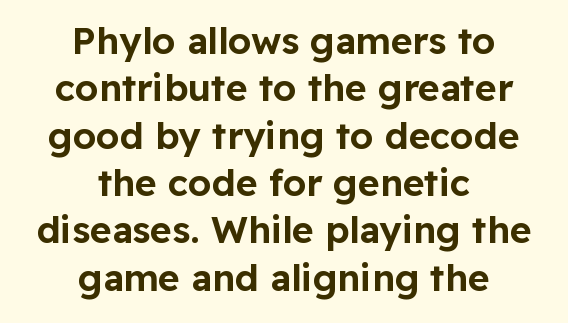
Do the characters align in a grid? No, the font is proportional. What kind of face is this? One without serifs — a sans. Baseline-to-baseline distance is the conventional proportion of letter height. The passage is arranged like a title page — every line centered.
